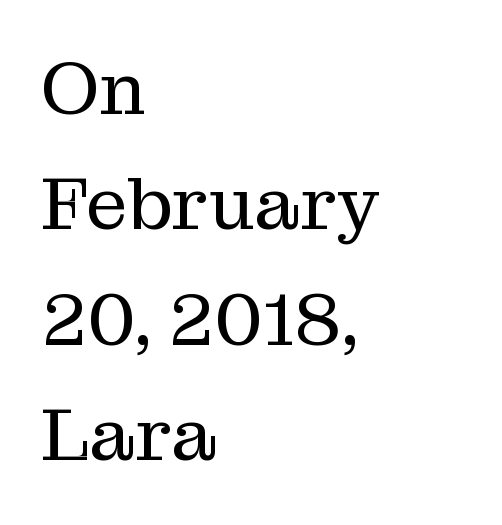
The image shows 74 px regular-weight serif type, upright; set left-aligned, normal line spacing (1.56x), normal letter spacing, not underlined; medium stroke contrast and a medium x-height.
